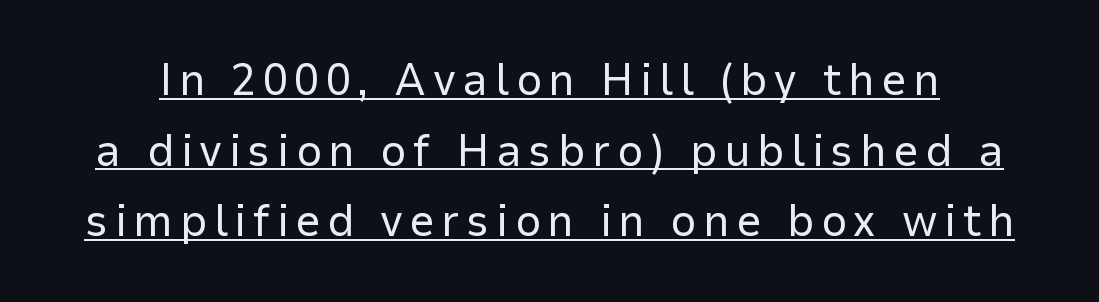
Q: Is the text bold? A: No.
Q: Is the text italic (slanted)? A: No, it is upright.
Q: Is the typeface a serif or a sans-serif typeface? A: Sans-serif.
Q: Is the text underlined? A: Yes.
Q: Is the spacing between lines tight, normal or loose? A: Normal.
Q: Width (condensed, normal, or wide)? A: Normal.
Q: Stroke contrast? A: Low.
Q: x-height? A: Medium.
Q: Monospaced? A: No.
